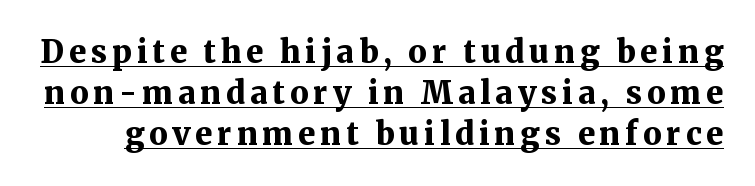
Rows of type keep a routine distance in the vertical direction. Each letter keeps its own natural width here, so spacing adapts to shape. Strokes here are thick enough to call this a true bold. Rendered with straight, roman letterforms.
